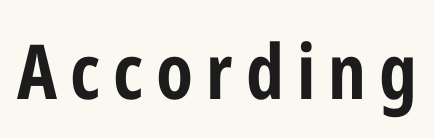
These lines are rendered in a variable-pitch font. The specimen reads as upright at a glance. The foot of each line stays bare and open. Compared with an ordinary text face, these strokes are far heavier — a full bold. This rendering employs a face without finishing strokes, i.e., a sans-serif.
